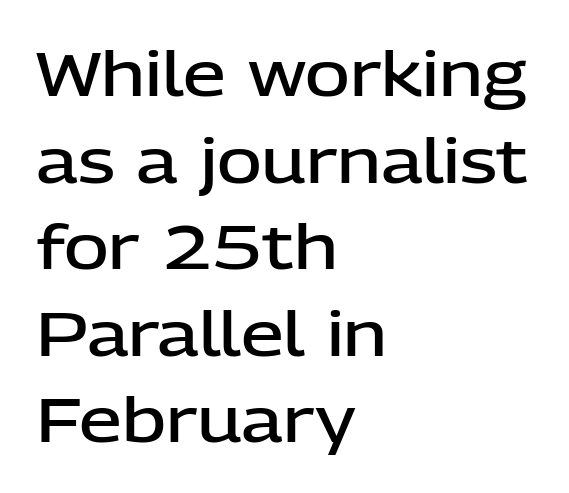
The image shows 61 px semibold sans-serif type, upright; set left-aligned, normal line spacing (1.42x), normal letter spacing, not underlined; low stroke contrast and a medium x-height.
